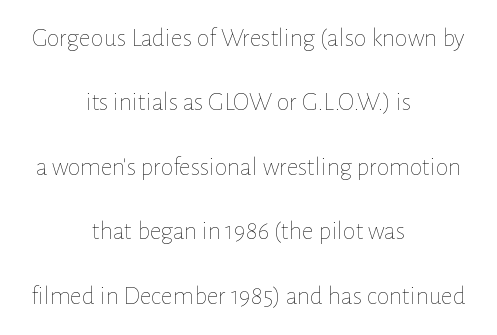
Q: Is the text bold? A: No.
Q: Is the text italic (slanted)? A: No, it is upright.
Q: Is the text underlined? A: No.
Q: How is the paragraph aligned? A: Centered.
Q: Is the spacing between letters normal or unusually wide? A: Normal.
Q: Is the spacing between lines tight, normal or loose? A: Loose.
